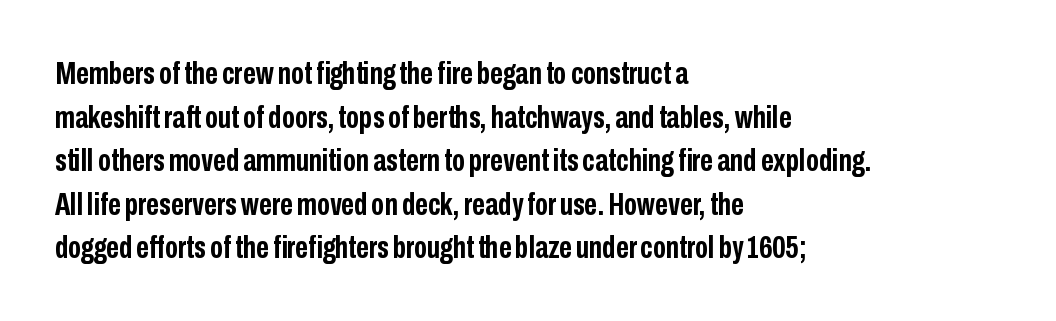
The image shows 32 px semibold, condensed sans-serif type, upright; set left-aligned, normal line spacing (1.36x), normal letter spacing, not underlined; low stroke contrast and a medium x-height.
